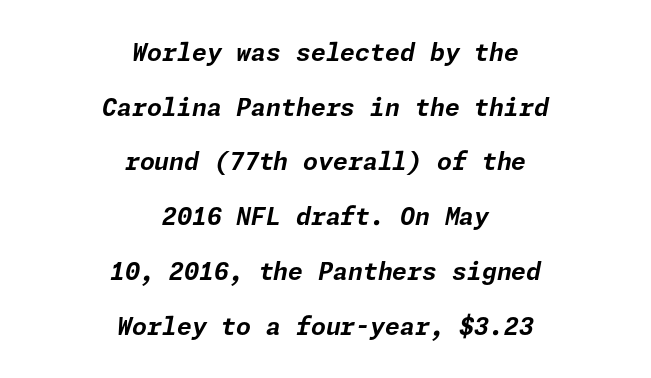
Q: Is the text bold? A: Yes.
Q: Is the text italic (slanted)? A: Yes, it leans right by about 11 degrees.
Q: Is the text underlined? A: No.
Q: How is the paragraph aligned? A: Centered.
Q: Is the spacing between letters normal or unusually wide? A: Normal.
Q: Is the spacing between lines tight, normal or loose? A: Loose.
